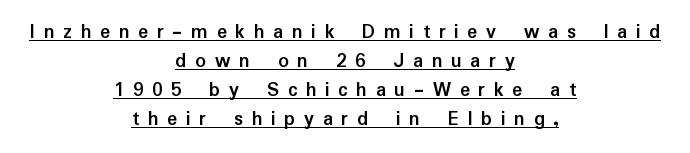
The image shows 21 px bold type, upright; set centered, normal line spacing (1.38x), unusually wide letter spacing (+0.41 em), underlined.
